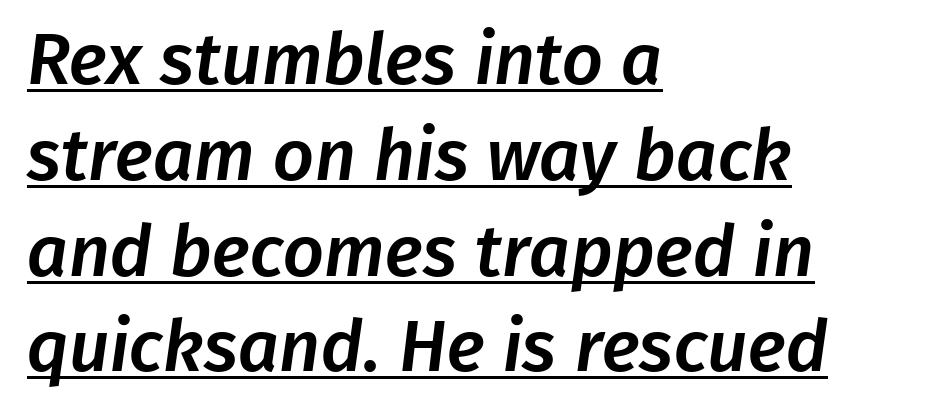
Q: Is the typeface a serif or a sans-serif typeface? A: Sans-serif.
Q: Is the text underlined? A: Yes.
Q: How is the paragraph aligned? A: Left-aligned.
Q: Is the spacing between letters normal or unusually wide? A: Normal.
Q: Is the spacing between lines tight, normal or loose? A: Normal.
Q: Width (condensed, normal, or wide)? A: Normal.
Q: Stroke contrast? A: Low.
Q: x-height? A: Medium.
Q: Monospaced? A: No.
